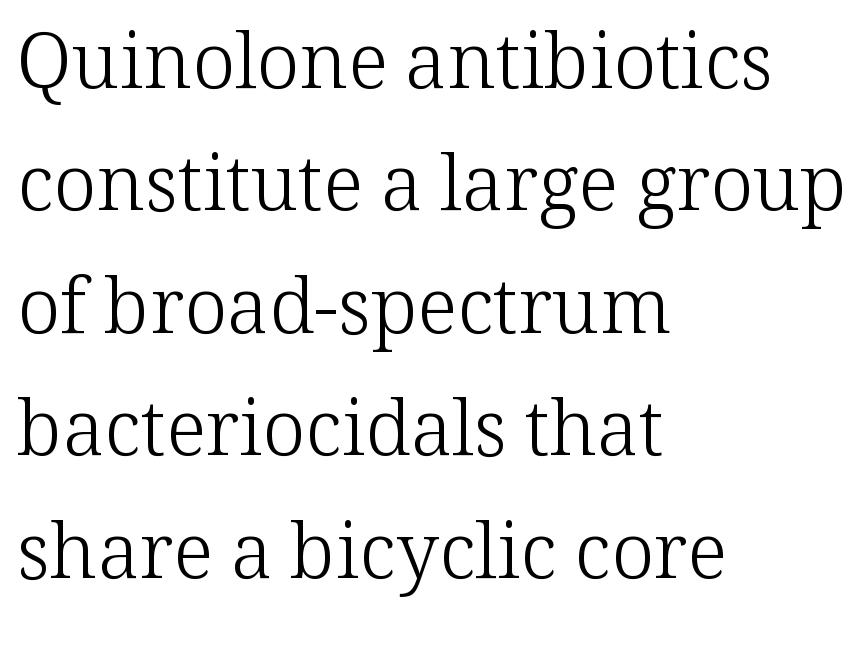
Q: Is the text bold? A: No.
Q: Is the text italic (slanted)? A: No, it is upright.
Q: Is the typeface a serif or a sans-serif typeface? A: Serif.
Q: Is the text underlined? A: No.
Q: How is the paragraph aligned? A: Left-aligned.
Q: Is the spacing between letters normal or unusually wide? A: Normal.
Q: Is the spacing between lines tight, normal or loose? A: Normal.
Q: Width (condensed, normal, or wide)? A: Normal.
Q: Stroke contrast? A: Low.
Q: x-height? A: Medium.
Q: Monospaced? A: No.
